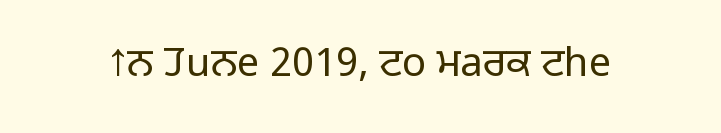
The image shows 40 px light sans-serif type, upright; set normal letter spacing, not underlined; low stroke contrast and a medium x-height.
